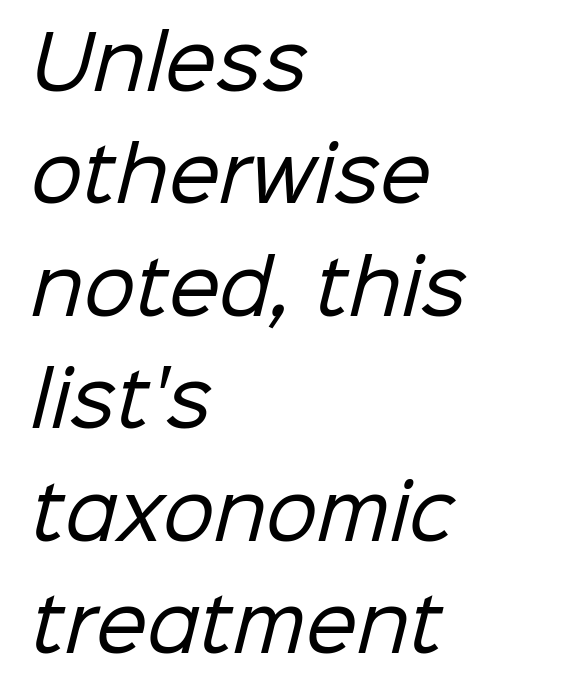
The lines sit at an ordinary, default distance from one another. Character widths vary here, with narrow letters taking less room than wide ones. A classic flush-left, rag-right setting is used for this passage. You could call the tracking neutral — neither tight nor loose. Beneath every word, the page is bare.
